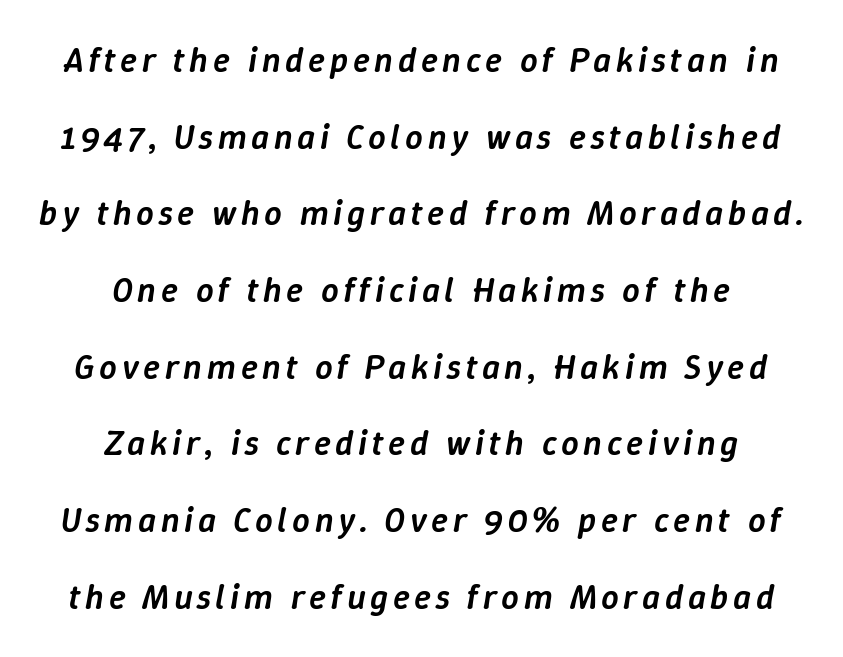
Neither beginnings nor endings align; midpoints do. This rendering features lettering with no underline. You could not count columns in this text — the font is proportionally spaced. These lines were composed using italics. Leading is clearly above the norm, producing a sparse column. A fair bit of extra ink — the face is semibold, not bold.
